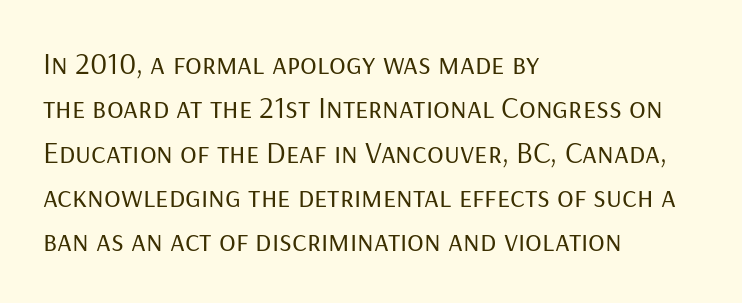
{"serif": "no", "italic": "no", "bold": "no", "weight": "regular", "width": "normal", "stroke_contrast": "low", "x_height": "medium", "monospaced": "no", "underline": "no", "align": "left", "line_spacing": "normal", "line_spacing_ratio": 1.43, "letter_spacing": "normal", "letter_spacing_em": 0.0, "glyph_px": 31}
